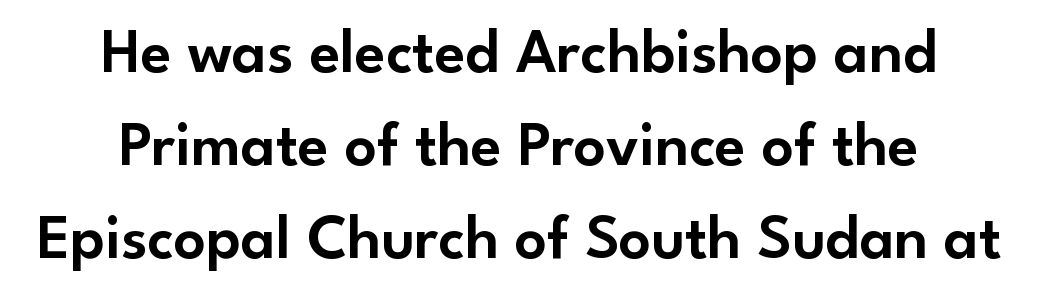
Q: Is the text italic (slanted)? A: No, it is upright.
Q: Is the typeface a serif or a sans-serif typeface? A: Sans-serif.
Q: Is the text underlined? A: No.
Q: Is the spacing between letters normal or unusually wide? A: Normal.
Q: Is the spacing between lines tight, normal or loose? A: Normal.
Q: Width (condensed, normal, or wide)? A: Normal.
Q: Stroke contrast? A: Low.
Q: x-height? A: Small.
Q: Monospaced? A: No.
